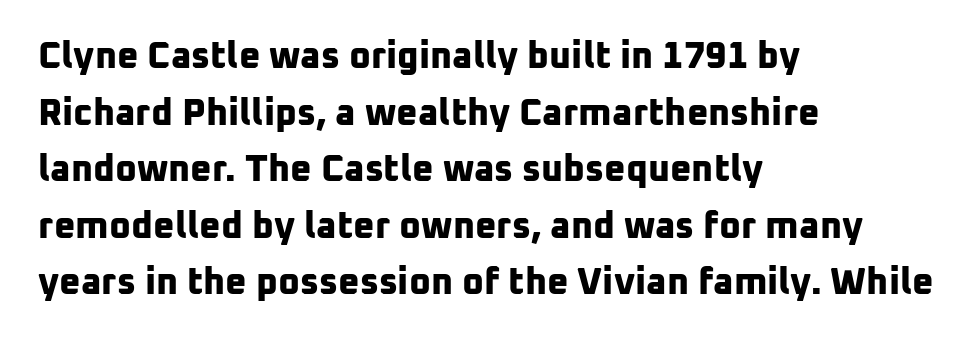
Q: Is the text bold? A: Yes.
Q: Is the typeface a serif or a sans-serif typeface? A: Sans-serif.
Q: Is the text underlined? A: No.
Q: How is the paragraph aligned? A: Left-aligned.
Q: Is the spacing between letters normal or unusually wide? A: Normal.
Q: Is the spacing between lines tight, normal or loose? A: Normal.
Q: Width (condensed, normal, or wide)? A: Normal.
Q: Stroke contrast? A: Low.
Q: x-height? A: Medium.
Q: Monospaced? A: No.
